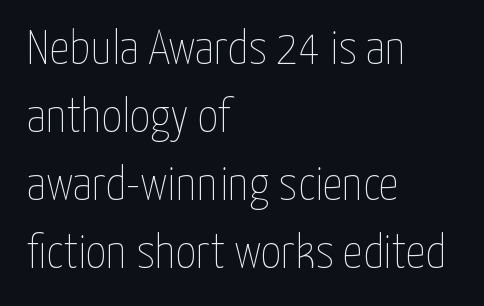
Q: Is the text bold? A: No.
Q: Is the text italic (slanted)? A: No, it is upright.
Q: Is the text underlined? A: No.
Q: How is the paragraph aligned? A: Left-aligned.
Q: Is the spacing between letters normal or unusually wide? A: Normal.
Q: Is the spacing between lines tight, normal or loose? A: Normal.
Q: Width (condensed, normal, or wide)? A: Condensed.
Q: Stroke contrast? A: Low.
Q: x-height? A: Medium.
Q: Monospaced? A: No.
